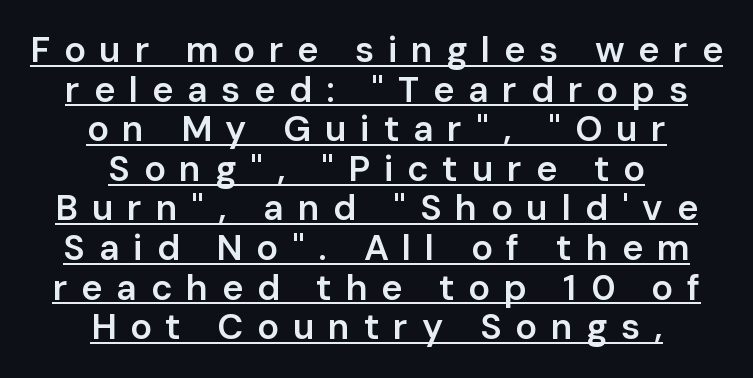
Q: Is the text bold? A: Semi-bold.
Q: Is the text italic (slanted)? A: No, it is upright.
Q: Is the typeface a serif or a sans-serif typeface? A: Sans-serif.
Q: Is the text underlined? A: Yes.
Q: How is the paragraph aligned? A: Centered.
Q: Is the spacing between letters normal or unusually wide? A: Unusually wide.
Q: Is the spacing between lines tight, normal or loose? A: Tight.
Q: Width (condensed, normal, or wide)? A: Normal.
Q: Stroke contrast? A: Low.
Q: x-height? A: Medium.
Q: Monospaced? A: No.
